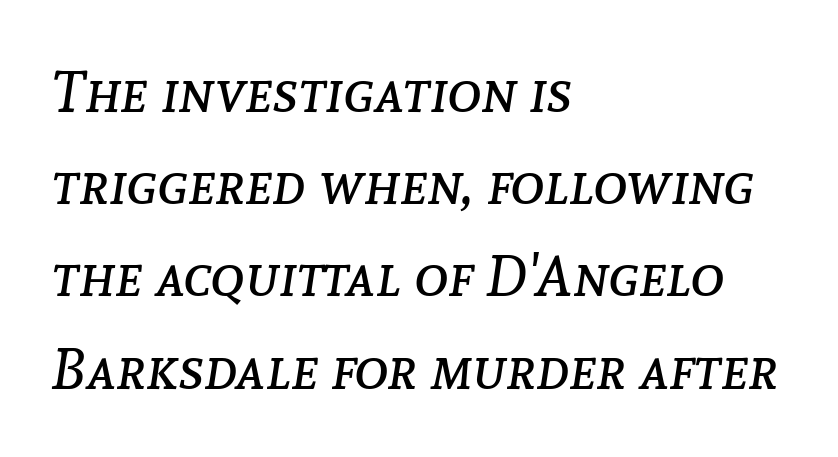
The image shows 58 px regular-weight type, italic (leaning right); set left-aligned, normal line spacing (1.59x), normal letter spacing, not underlined; low stroke contrast and a medium x-height.
